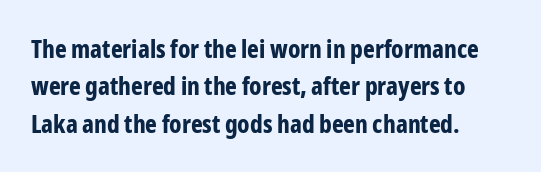
{"italic": "no", "bold": "yes", "underline": "no", "align": "left", "line_spacing": "normal", "line_spacing_ratio": 1.5, "letter_spacing": "normal", "letter_spacing_em": 0.0, "glyph_px": 25}
